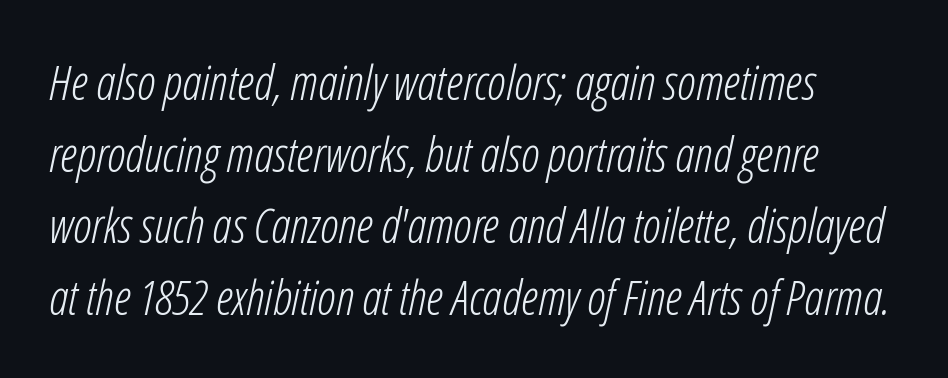
{"italic": "yes", "lean": "right", "slant_degrees": 12, "bold": "no", "weight": "light", "width": "condensed", "stroke_contrast": "low", "x_height": "medium", "monospaced": "no", "underline": "no", "line_spacing": "normal", "line_spacing_ratio": 1.49, "letter_spacing": "normal", "letter_spacing_em": 0.0, "glyph_px": 48}
